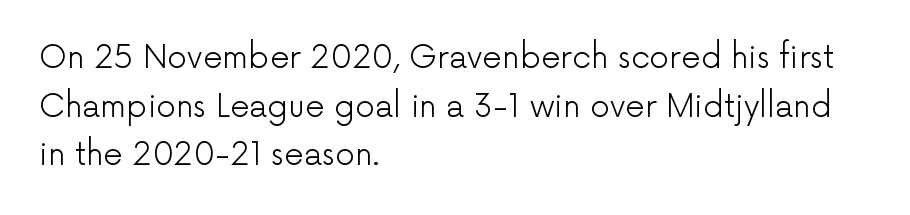
{"serif": "no", "italic": "no", "bold": "no", "weight": "light", "width": "normal", "stroke_contrast": "low", "x_height": "medium", "monospaced": "no", "underline": "no", "align": "left", "line_spacing": "normal", "line_spacing_ratio": 1.57, "letter_spacing": "normal", "letter_spacing_em": 0.0, "glyph_px": 31}
